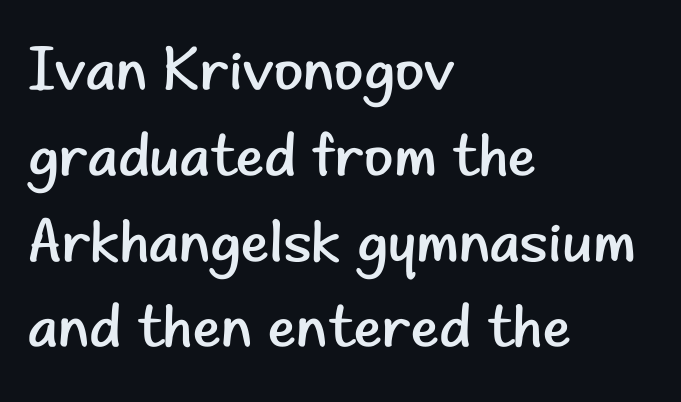
The image shows 60 px regular-weight sans-serif type, upright; set left-aligned, normal line spacing (1.43x), normal letter spacing, not underlined; low stroke contrast and a small x-height.
